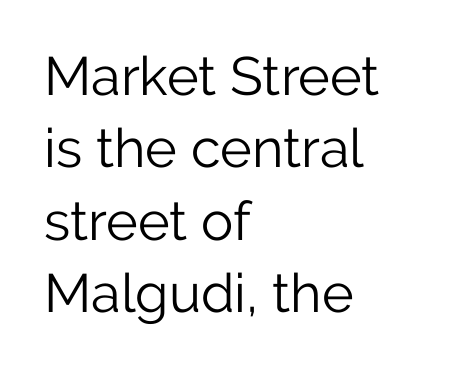
{"serif": "no", "italic": "no", "bold": "no", "weight": "light", "width": "normal", "stroke_contrast": "low", "x_height": "medium", "monospaced": "no", "underline": "no", "align": "left", "line_spacing": "normal", "line_spacing_ratio": 1.34, "letter_spacing": "normal", "letter_spacing_em": 0.0, "glyph_px": 54}
